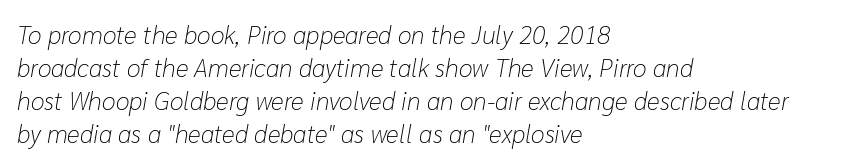
Q: Is the text bold? A: No.
Q: Is the text italic (slanted)? A: Yes, it leans right by about 10 degrees.
Q: Is the text underlined? A: No.
Q: How is the paragraph aligned? A: Left-aligned.
Q: Is the spacing between letters normal or unusually wide? A: Normal.
Q: Is the spacing between lines tight, normal or loose? A: Normal.
